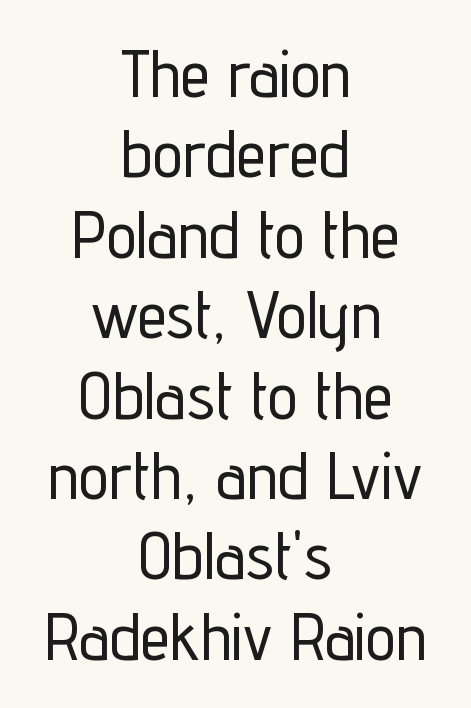
Q: Is the text italic (slanted)? A: No, it is upright.
Q: Is the typeface a serif or a sans-serif typeface? A: Sans-serif.
Q: Is the text underlined? A: No.
Q: How is the paragraph aligned? A: Centered.
Q: Is the spacing between letters normal or unusually wide? A: Normal.
Q: Width (condensed, normal, or wide)? A: Condensed.
Q: Stroke contrast? A: Low.
Q: x-height? A: Medium.
Q: Monospaced? A: No.
